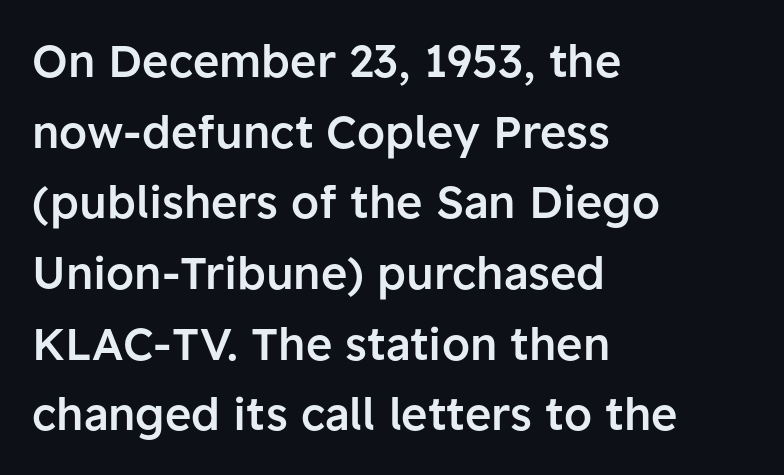
Q: Is the text bold? A: Semi-bold.
Q: Is the text italic (slanted)? A: No, it is upright.
Q: Is the typeface a serif or a sans-serif typeface? A: Sans-serif.
Q: Is the text underlined? A: No.
Q: How is the paragraph aligned? A: Left-aligned.
Q: Is the spacing between letters normal or unusually wide? A: Normal.
Q: Is the spacing between lines tight, normal or loose? A: Normal.
Q: Width (condensed, normal, or wide)? A: Normal.
Q: Stroke contrast? A: Low.
Q: x-height? A: Medium.
Q: Monospaced? A: No.
